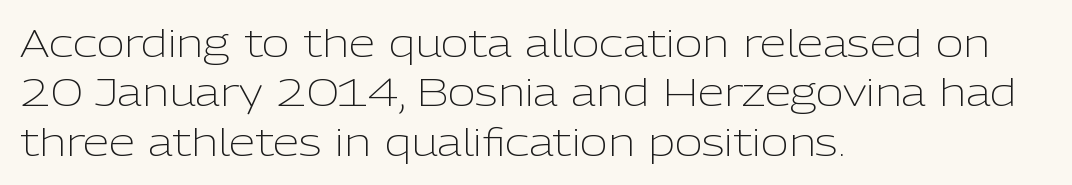
The image shows 38 px light sans-serif type, upright; set left-aligned, normal line spacing (1.3x), normal letter spacing, not underlined; low stroke contrast and a medium x-height.
